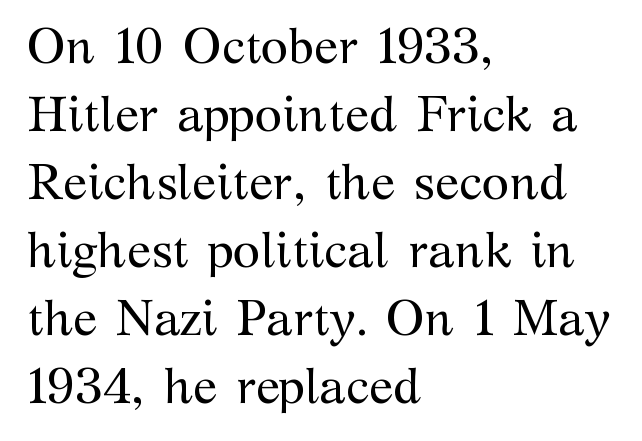
The image shows 50 px regular-weight serif type, upright; set left-aligned, normal line spacing (1.36x), normal letter spacing, not underlined; medium stroke contrast and a medium x-height.
